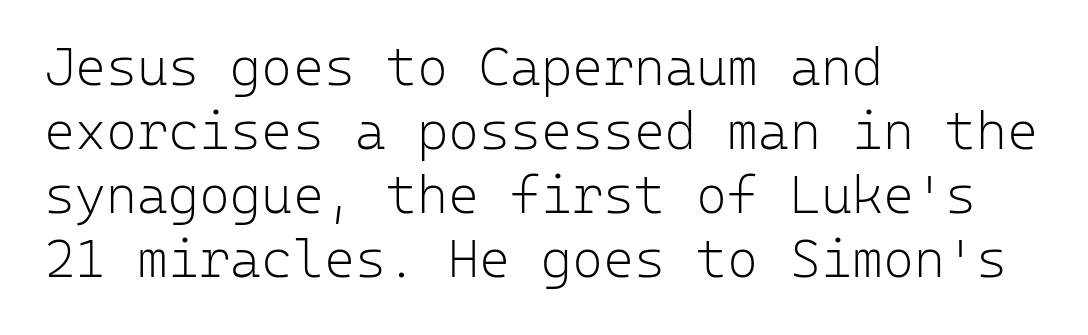
This sample has the even, mechanical cadence of fixed-width lettering. Plain, unruled lines of type. Ordinary non-slanted type is in use. Notice how the passage keeps a crisp vertical edge on the left only.
